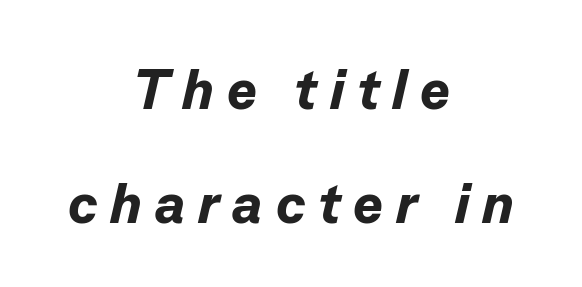
Q: Is the text bold? A: Yes.
Q: Is the text italic (slanted)? A: Yes, it leans right by about 13 degrees.
Q: Is the text underlined? A: No.
Q: How is the paragraph aligned? A: Centered.
Q: Is the spacing between letters normal or unusually wide? A: Unusually wide.
Q: Is the spacing between lines tight, normal or loose? A: Loose.
Q: Width (condensed, normal, or wide)? A: Normal.
Q: Stroke contrast? A: Low.
Q: x-height? A: Medium.
Q: Monospaced? A: No.
